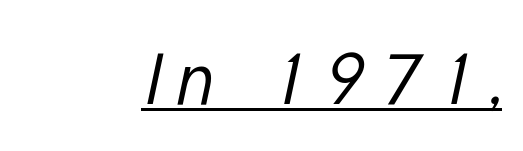
Q: Is the text bold? A: No.
Q: Is the text italic (slanted)? A: Yes, it leans right by about 12 degrees.
Q: Is the text underlined? A: Yes.
Q: Is the spacing between letters normal or unusually wide? A: Unusually wide.
Q: Width (condensed, normal, or wide)? A: Condensed.
Q: Stroke contrast? A: Low.
Q: x-height? A: Medium.
Q: Monospaced? A: No.
